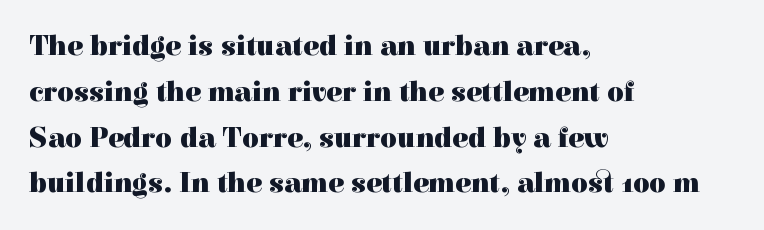
The image shows 29 px heavy serif type, upright; set left-aligned, normal line spacing (1.58x), normal letter spacing, not underlined; a medium x-height.
